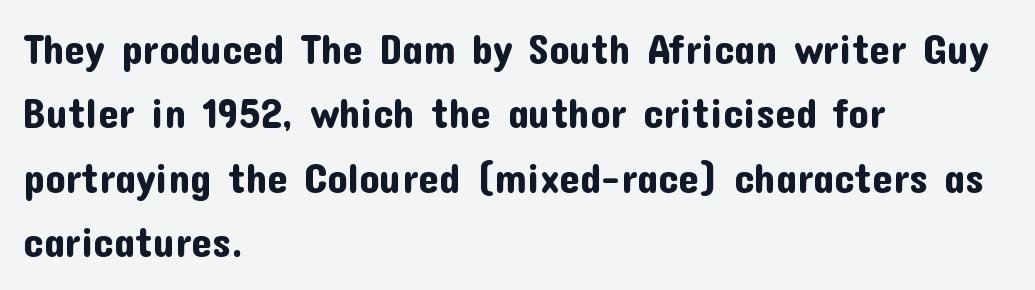
The ragged edge is on the right, which tells us the setting is flush left. Posture: upright roman. Note the varied advance widths — an 'i' is clearly narrower than an 'm'. Nothing sits at the stroke ends, so this counts as sans-serif. Nobody touched the tracking dial on this one.
